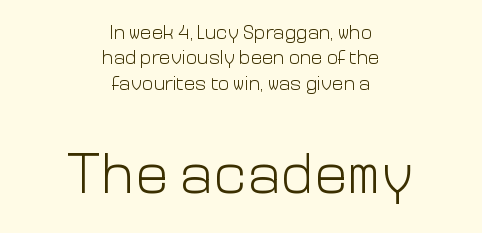
The image shows 56 px light sans-serif type, upright; set centered, normal line spacing (1.34x), normal letter spacing, not underlined; the second (bottom) block is 2.95x larger; low stroke contrast and a medium x-height.
